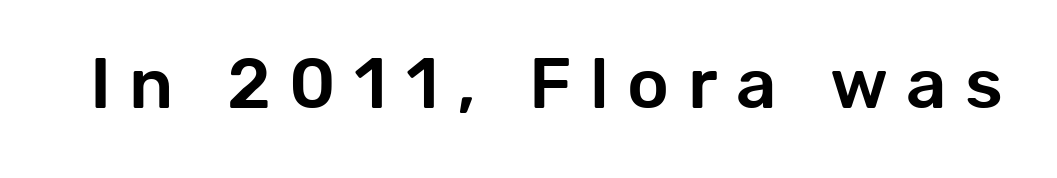
Q: Is the text italic (slanted)? A: No, it is upright.
Q: Is the typeface a serif or a sans-serif typeface? A: Sans-serif.
Q: Is the text underlined? A: No.
Q: Is the spacing between letters normal or unusually wide? A: Unusually wide.
Q: Width (condensed, normal, or wide)? A: Normal.
Q: Stroke contrast? A: Low.
Q: x-height? A: Medium.
Q: Monospaced? A: No.
